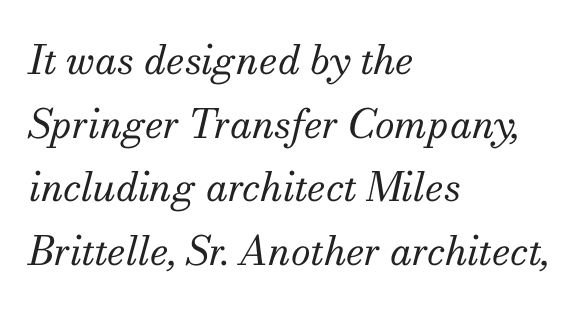
Q: Is the text bold? A: No.
Q: Is the text italic (slanted)? A: Yes, it leans right by about 13 degrees.
Q: Is the typeface a serif or a sans-serif typeface? A: Serif.
Q: Is the text underlined? A: No.
Q: How is the paragraph aligned? A: Left-aligned.
Q: Is the spacing between letters normal or unusually wide? A: Normal.
Q: Is the spacing between lines tight, normal or loose? A: Normal.
Q: Width (condensed, normal, or wide)? A: Normal.
Q: Stroke contrast? A: Medium.
Q: x-height? A: Small.
Q: Monospaced? A: No.
